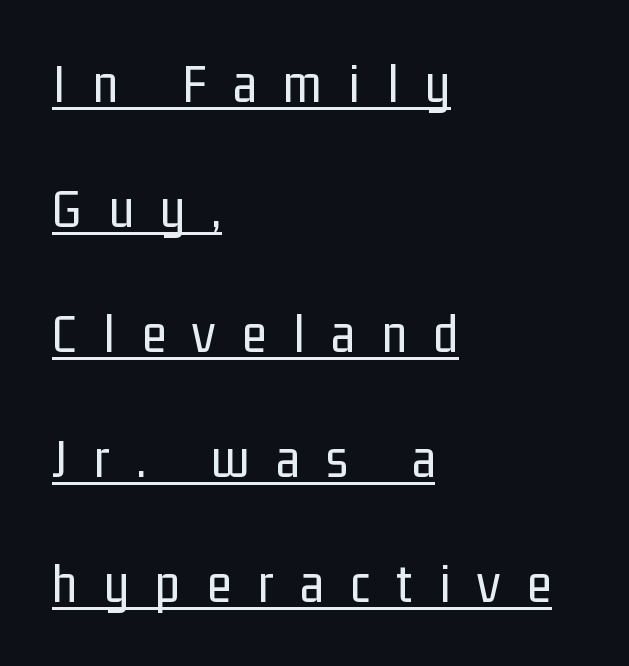
Serifs: no, the terminals of the letterforms are clean. No italicization has been applied; the sample stays upright. Summary of vertical rhythm: relaxed, with wide interline spacing. Here the designer chose a conventional face with non-uniform glyph widths.
